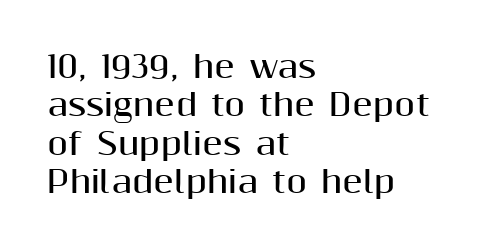
{"serif": "no", "italic": "no", "bold": "yes", "weight": "bold", "width": "normal", "stroke_contrast": "medium", "x_height": "medium", "monospaced": "no", "underline": "no", "align": "left", "line_spacing": "normal", "line_spacing_ratio": 1.28, "letter_spacing": "normal", "letter_spacing_em": 0.0, "glyph_px": 30}
